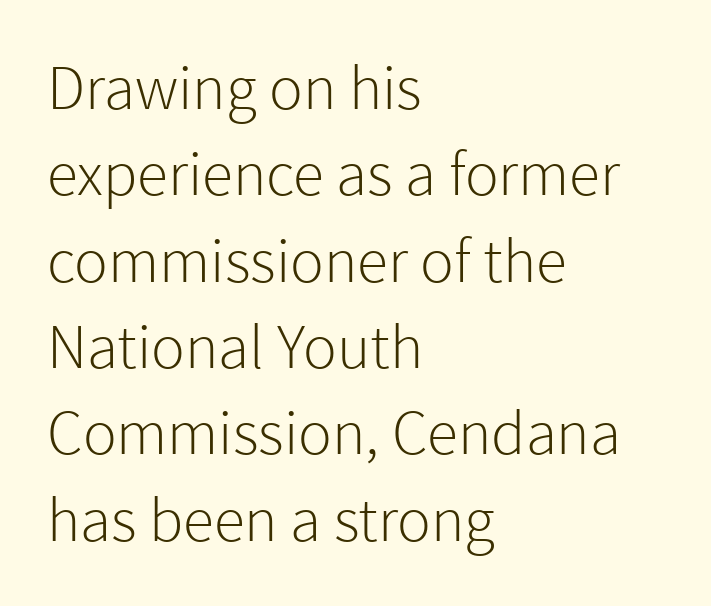
Observe the absence of serifs on each vertical stroke in this sample. Reading down the block, your eye returns to a fixed left position each line. Each row of text sits above clean, open space. Looks like regular typesetting: each glyph gets only the width it needs.
